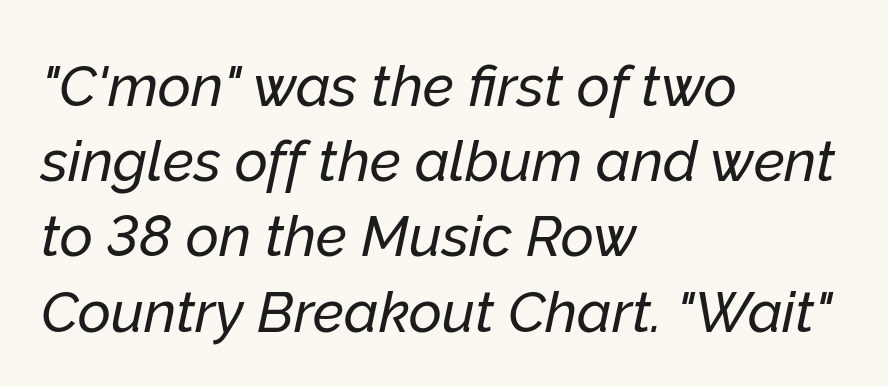
The image shows 57 px text type, italic (leaning right); set left-aligned, normal line spacing (1.32x), normal letter spacing, not underlined; low stroke contrast and a medium x-height.
